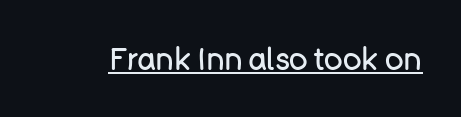
You could call the tracking neutral — neither tight nor loose. The passage shown is typeset with a sans-serif family. The string is rendered with underlining switched on. Posture: vertical.
